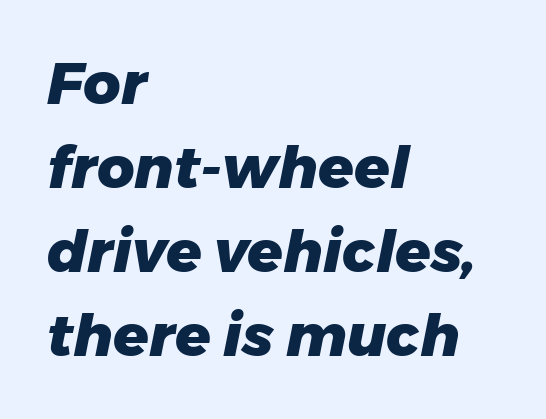
{"italic": "yes", "lean": "right", "slant_degrees": 11, "bold": "yes", "weight": "heavy", "width": "normal", "stroke_contrast": "low", "x_height": "medium", "monospaced": "no", "underline": "no", "align": "left", "line_spacing": "normal", "line_spacing_ratio": 1.45, "letter_spacing": "normal", "letter_spacing_em": 0.0, "glyph_px": 58}
